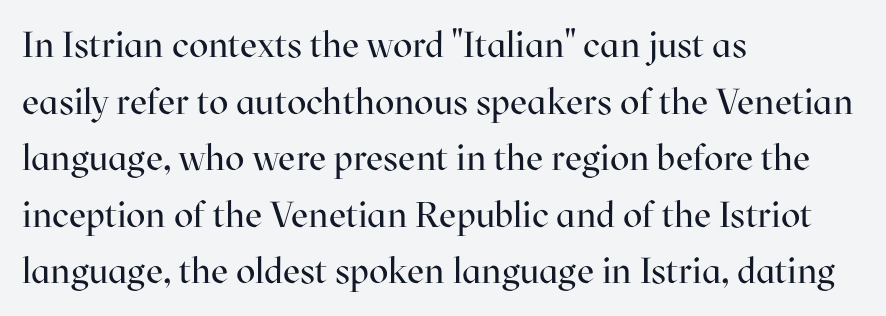
Characters follow at the spacing the type designer built in. Designer's note — italics off, roman on. Vertical spacing — default. These glyphs show unthickened strokes, regular width or finer.
